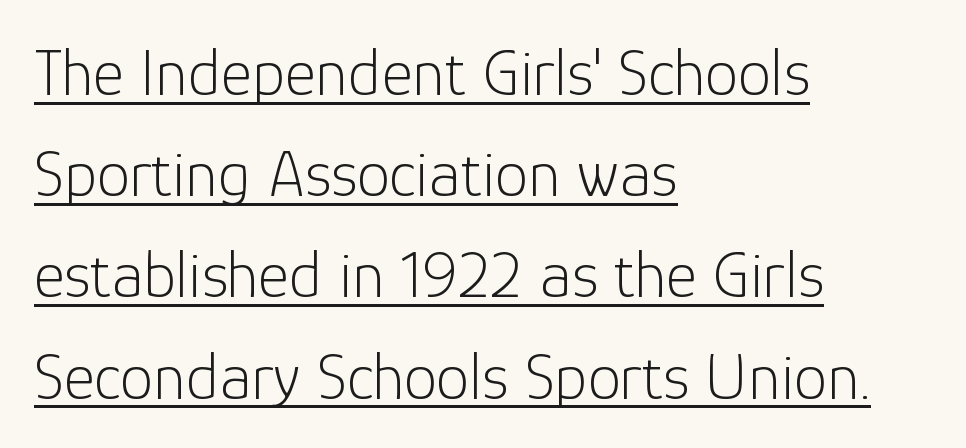
Nope, not italic — everything's standing straight. A sans-serif font was chosen for this passage. Letters have the restrained weight of plain body copy at most. The glyphs are accompanied by a horizontal stroke just below them. Interline gaps are of average width in this sample.
